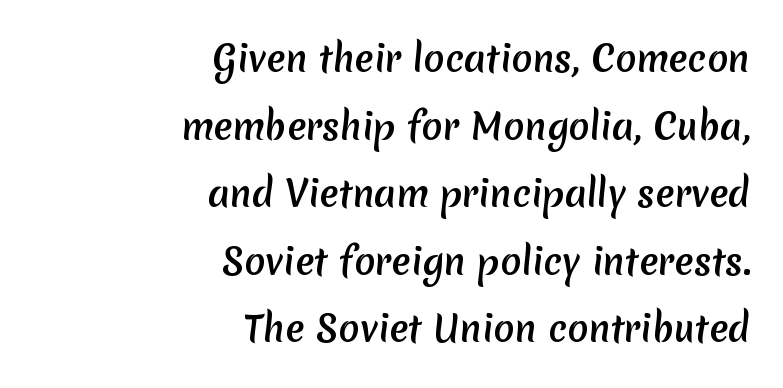
{"serif": "no", "width": "normal", "stroke_contrast": "medium", "x_height": "medium", "monospaced": "no", "underline": "no", "align": "right", "line_spacing": "loose", "line_spacing_ratio": 1.93, "letter_spacing": "normal", "letter_spacing_em": 0.0, "glyph_px": 35}
